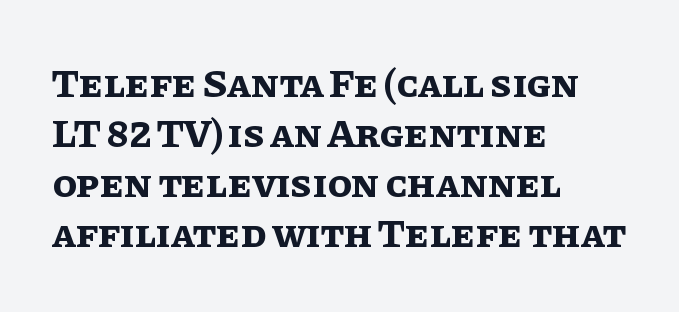
{"italic": "no", "bold": "yes", "weight": "bold", "width": "normal", "stroke_contrast": "low", "x_height": "large", "monospaced": "no", "underline": "no", "align": "left", "line_spacing": "normal", "line_spacing_ratio": 1.25, "letter_spacing": "normal", "letter_spacing_em": 0.0, "glyph_px": 40}
